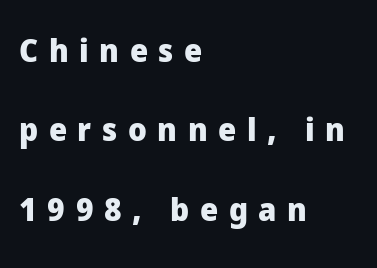
The image shows 32 px heavy sans-serif type, upright; set left-aligned, loose line spacing (2.48x), unusually wide letter spacing (+0.33 em), not underlined; low stroke contrast and a medium x-height.
